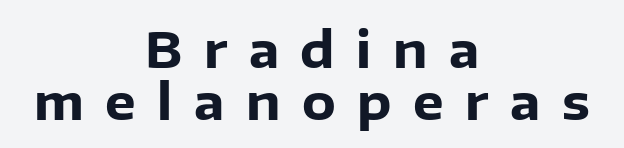
Reading down the block, each line starts at a different indent, mirrored at its end. Ascenders rise straight up at ninety degrees. Are there feet on the stems? There aren't — it's a sans. The designer dialed line spacing down below the default. The rendering uses natural spacing where letterforms have individual widths.
